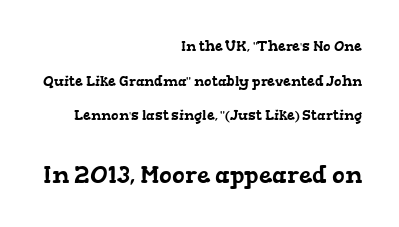
{"underline": "no", "align": "right", "line_spacing": "loose", "line_spacing_ratio": 2.47, "letter_spacing": "normal", "letter_spacing_em": 0.0, "larger_block": "second", "size_ratio": 1.71, "glyph_px": 24}
